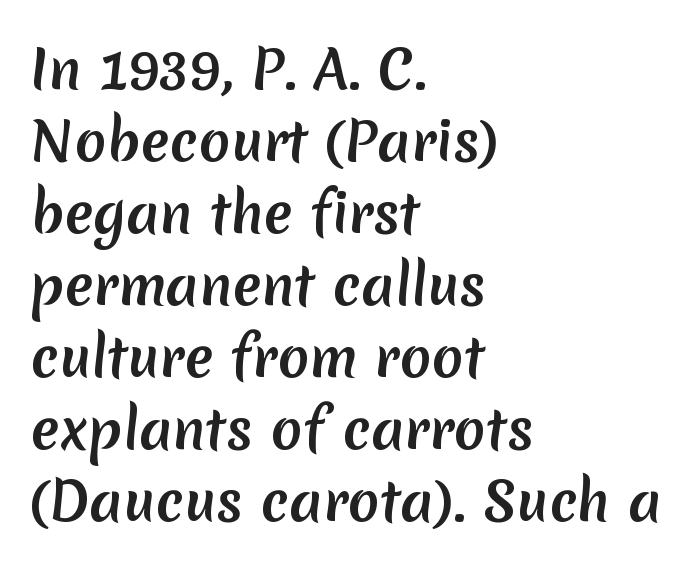
Check under the words: just untouched page. The typesetter chose a ragged-right arrangement here. Tracking here is standard; glyphs follow each other at the usual distance. Successive baselines arrive at the customary interval. The letters advance in unequal steps, a hallmark of proportional type.
